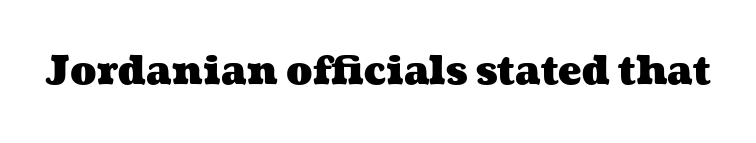
{"bold": "yes", "weight": "heavy", "width": "wide", "stroke_contrast": "medium", "x_height": "medium", "monospaced": "no", "underline": "no", "letter_spacing": "normal", "letter_spacing_em": 0.0, "glyph_px": 39}
